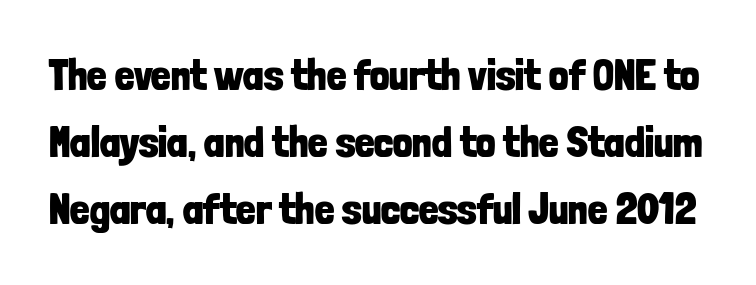
{"serif": "no", "italic": "no", "bold": "yes", "weight": "bold", "width": "condensed", "stroke_contrast": "low", "x_height": "medium", "monospaced": "no", "underline": "no", "line_spacing": "normal", "line_spacing_ratio": 1.56, "letter_spacing": "normal", "letter_spacing_em": 0.0, "glyph_px": 43}
